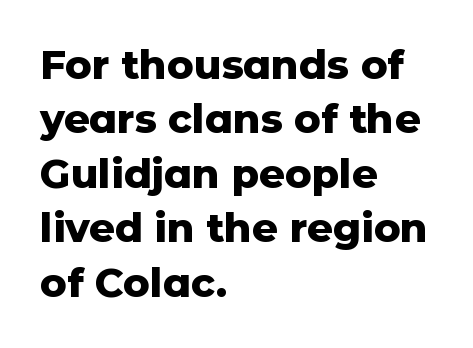
{"serif": "no", "italic": "no", "bold": "yes", "weight": "heavy", "width": "normal", "stroke_contrast": "low", "x_height": "medium", "monospaced": "no", "underline": "no", "align": "left", "line_spacing": "normal", "line_spacing_ratio": 1.36, "letter_spacing": "normal", "letter_spacing_em": 0.0, "glyph_px": 40}
